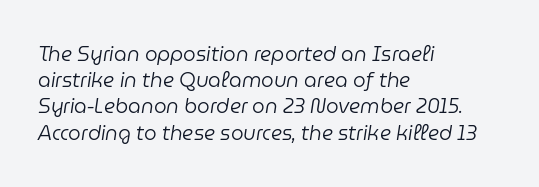
The image shows 20 px text type, italic (leaning right); set left-aligned, normal line spacing (1.31x), normal letter spacing, not underlined.
